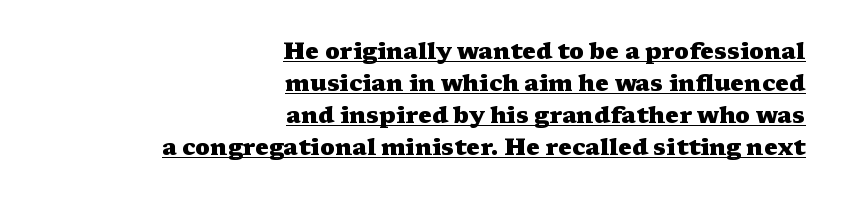
Underlining? Definitely there. Notice how the stems are strictly vertical — no italics here. The rows are spaced the way most documents space them. The rendering keeps characters at their native spacing. Students, this is bold: see how much ink each stroke carries. Reading down the block, your eye finds every line finishing at a fixed right position.
